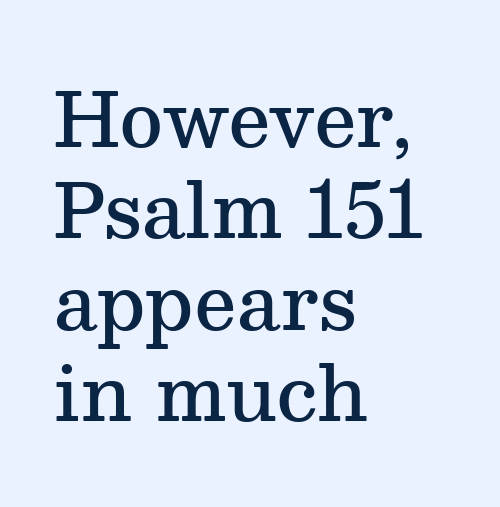
Note the varied advance widths — an 'i' is clearly narrower than an 'm'. Weight: semibold (demi). Do the letters lean? They stand straight. Layout note: lines flush left.
